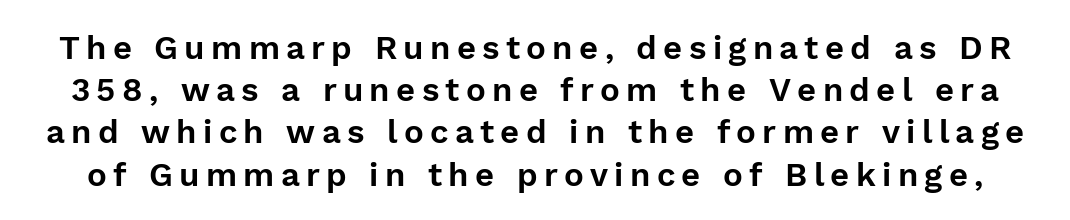
The image shows 33 px sans-serif type, upright; set normal line spacing (1.28x), not underlined; low stroke contrast and a medium x-height.
